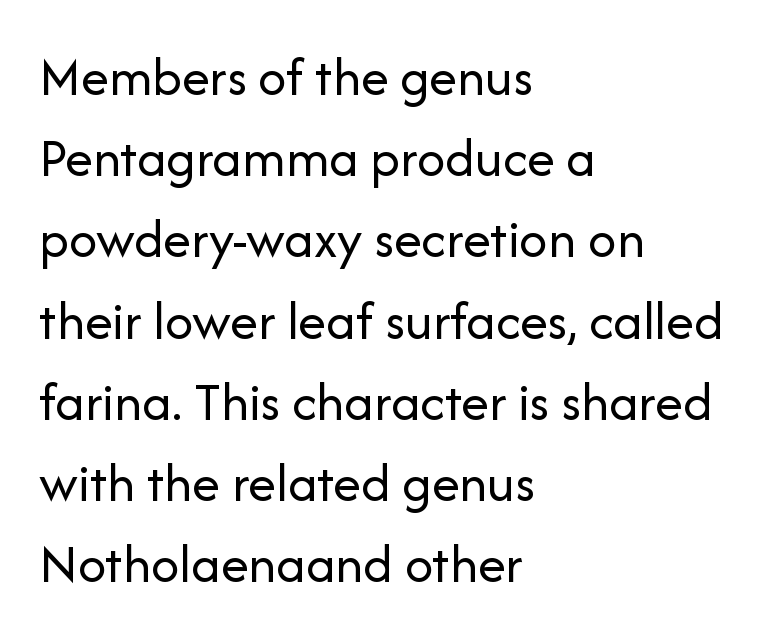
The image shows 56 px regular-weight sans-serif type, upright; set left-aligned, normal line spacing (1.45x), normal letter spacing, not underlined; low stroke contrast and a medium x-height.
